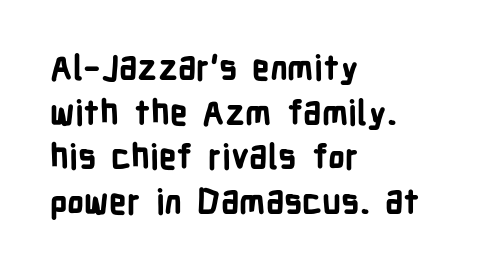
Q: Is the text bold? A: Yes.
Q: Is the text italic (slanted)? A: No, it is upright.
Q: Is the typeface a serif or a sans-serif typeface? A: Sans-serif.
Q: Is the text underlined? A: No.
Q: How is the paragraph aligned? A: Left-aligned.
Q: Is the spacing between letters normal or unusually wide? A: Normal.
Q: Is the spacing between lines tight, normal or loose? A: Normal.
Q: Width (condensed, normal, or wide)? A: Condensed.
Q: Stroke contrast? A: Low.
Q: x-height? A: Medium.
Q: Monospaced? A: No.
